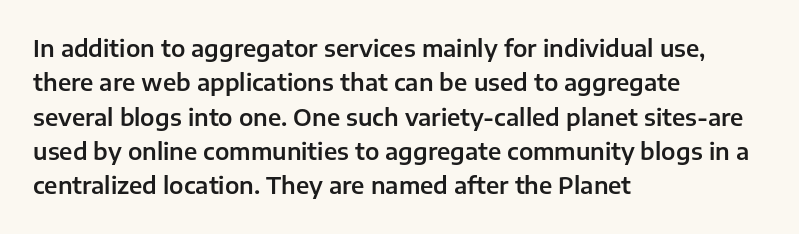
The image shows 23 px text type, upright; set left-aligned, normal line spacing (1.49x), normal letter spacing, not underlined.
